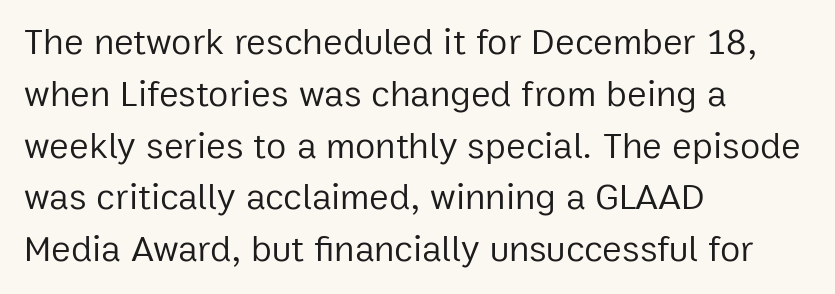
These lines keep a tight, regular rhythm from letter to letter. No feet cap the strokes, marking this as sans-serif type. The passage shown is typed in a proportional face where columns would drift. Weight class: somewhere from thin through regular. The rendering anchors every line to the left-hand side. Nobody drew a line under any word here.
